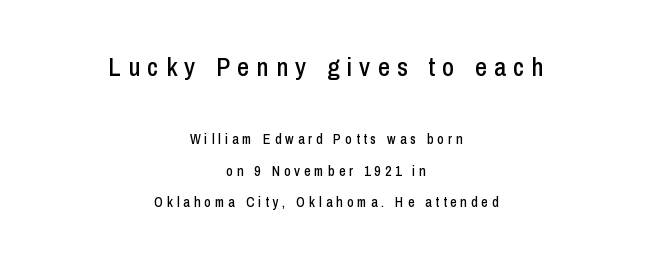
{"italic": "no", "underline": "no", "align": "center", "line_spacing": "loose", "line_spacing_ratio": 2.27, "letter_spacing": "wide", "letter_spacing_em": 0.28, "larger_block": "first", "size_ratio": 1.86, "glyph_px": 26}
